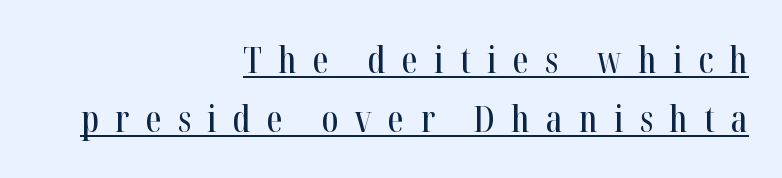
{"serif": "yes", "italic": "no", "width": "condensed", "stroke_contrast": "high", "x_height": "medium", "monospaced": "no", "underline": "yes", "align": "right", "line_spacing": "normal", "line_spacing_ratio": 1.65, "letter_spacing": "wide", "letter_spacing_em": 0.45, "glyph_px": 36}
